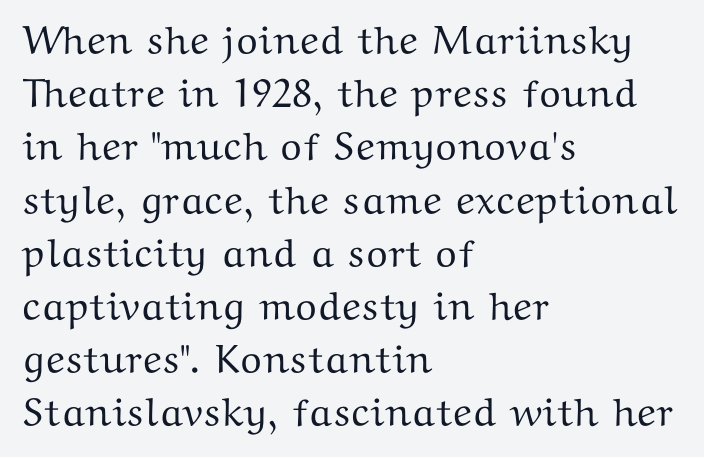
{"serif": "yes", "italic": "no", "width": "wide", "stroke_contrast": "medium", "x_height": "medium", "monospaced": "no", "underline": "no", "align": "left", "line_spacing": "normal", "line_spacing_ratio": 1.33, "letter_spacing": "normal", "letter_spacing_em": 0.0, "glyph_px": 40}
